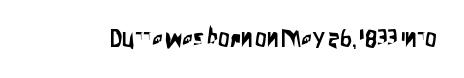
Q: Is the text italic (slanted)? A: No, it is upright.
Q: Is the text underlined? A: No.
Q: Is the spacing between letters normal or unusually wide? A: Normal.
